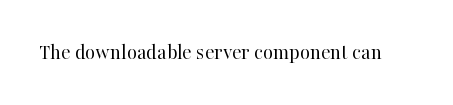
{"italic": "no", "bold": "no", "underline": "no", "letter_spacing": "normal", "letter_spacing_em": 0.0, "glyph_px": 22}
